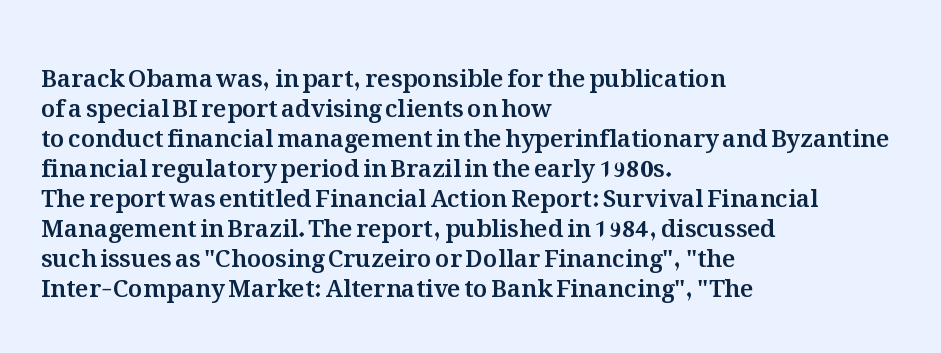
The lines in this sample share a left origin and differ only in where they stop. Tracking here is standard; glyphs follow each other at the usual distance. How would I describe the line gaps? Plain and ordinary. You can tell it's not italic because the verticals are truly vertical.
